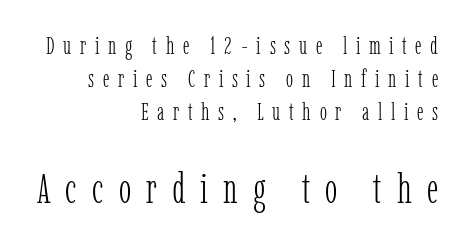
Line spacing here is normal. The letterforms stand isolated, each surrounded by extra space. The rendering uses natural spacing where letterforms have individual widths. Compared with a typical body face, this is equally light or lighter still. The typeface chosen for these lines features serifs.
